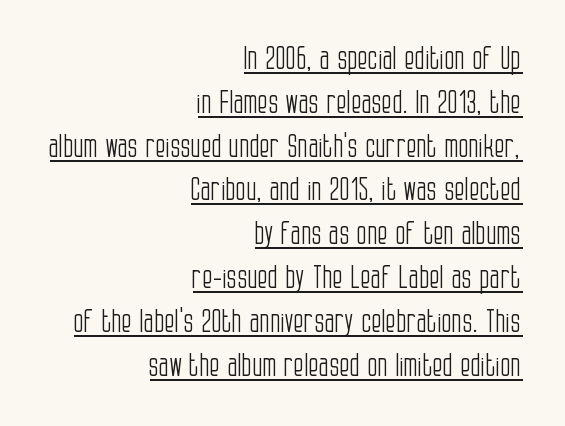
A typesetter would mark this as roman, not italic. Which margin do the lines hug? The right one — the left edge is uneven. Regarding serifs, this sample does without them. A typographer would call this underscored text. Words appear dense and cohesive because spacing is normal.
